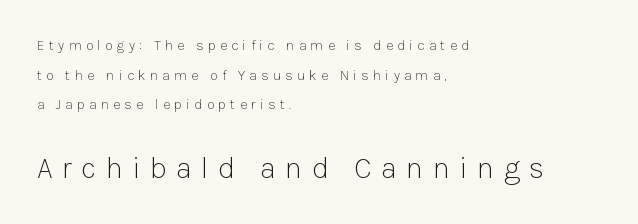
{"serif": "no", "italic": "no", "bold": "no", "weight": "light", "width": "normal", "stroke_contrast": "low", "x_height": "medium", "monospaced": "no", "underline": "no", "align": "left", "line_spacing": "loose", "line_spacing_ratio": 2.12, "letter_spacing": "wide", "letter_spacing_em": 0.31, "larger_block": "second", "size_ratio": 2.14, "glyph_px": 30}
